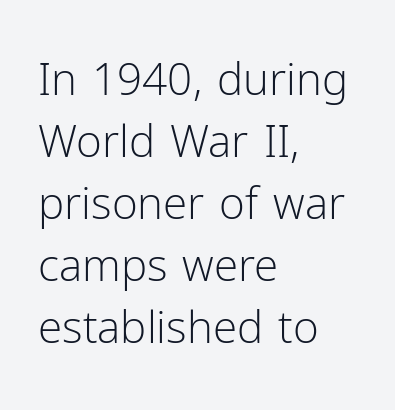
Nope, no serifs anywhere on these letters. Posture: upright roman. The tracking reads as untouched default to a designer's eye. Any mark beneath the type? The region is blank.
